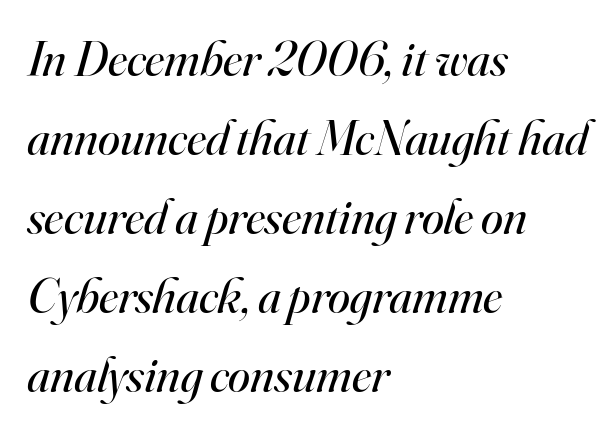
{"serif": "yes", "italic": "yes", "lean": "right", "slant_degrees": 16, "bold": "no", "weight": "regular", "width": "normal", "stroke_contrast": "high", "x_height": "small", "monospaced": "no", "underline": "no", "align": "left", "line_spacing": "normal", "line_spacing_ratio": 1.58, "letter_spacing": "normal", "letter_spacing_em": 0.0, "glyph_px": 50}
